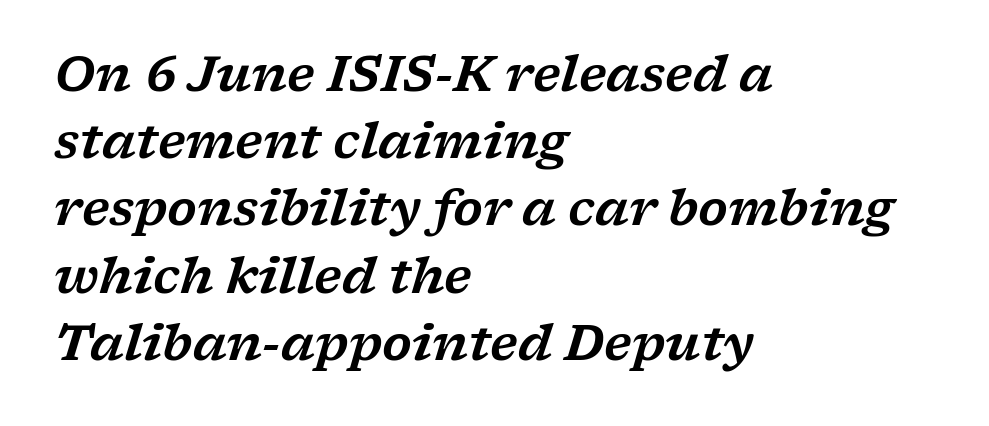
{"serif": "yes", "italic": "yes", "lean": "right", "slant_degrees": 17, "width": "wide", "stroke_contrast": "low", "x_height": "medium", "monospaced": "no", "underline": "no", "align": "left", "line_spacing": "normal", "line_spacing_ratio": 1.4, "letter_spacing": "normal", "letter_spacing_em": 0.0, "glyph_px": 48}
